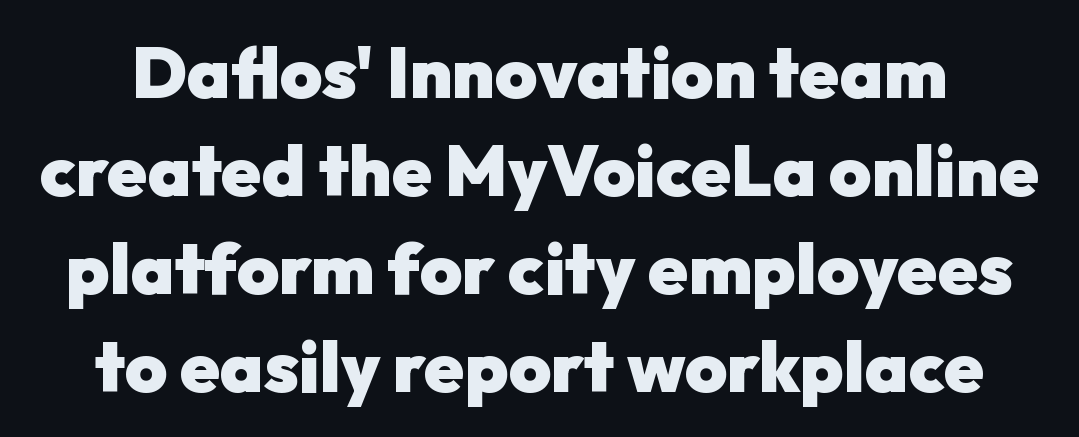
Q: Is the text bold? A: Yes.
Q: Is the text italic (slanted)? A: No, it is upright.
Q: Is the typeface a serif or a sans-serif typeface? A: Sans-serif.
Q: Is the text underlined? A: No.
Q: Is the spacing between letters normal or unusually wide? A: Normal.
Q: Is the spacing between lines tight, normal or loose? A: Normal.
Q: Width (condensed, normal, or wide)? A: Normal.
Q: Stroke contrast? A: Low.
Q: x-height? A: Medium.
Q: Monospaced? A: No.
